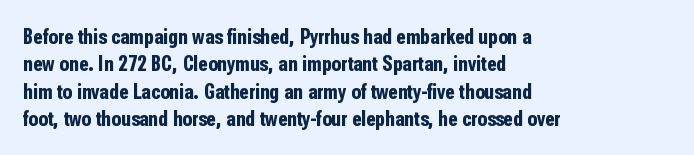
Chunky letters — that's bold for sure. Caption: standard tracking, unaltered. Descenders are the only things crossing below the line. Typeset ragged right — the left edge is the straight one. The letters stand upright; this is a roman face.
